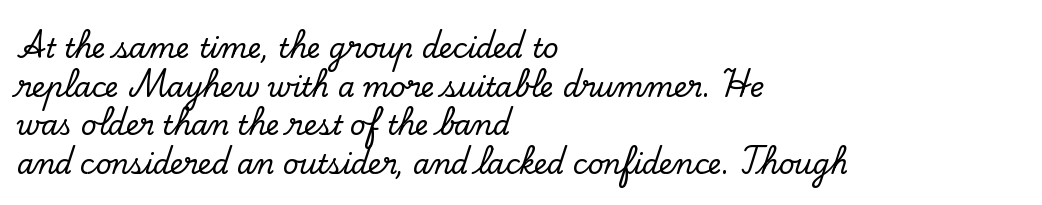
{"underline": "no", "align": "left", "line_spacing": "normal", "line_spacing_ratio": 1.43, "letter_spacing": "normal", "letter_spacing_em": 0.0, "glyph_px": 27}
